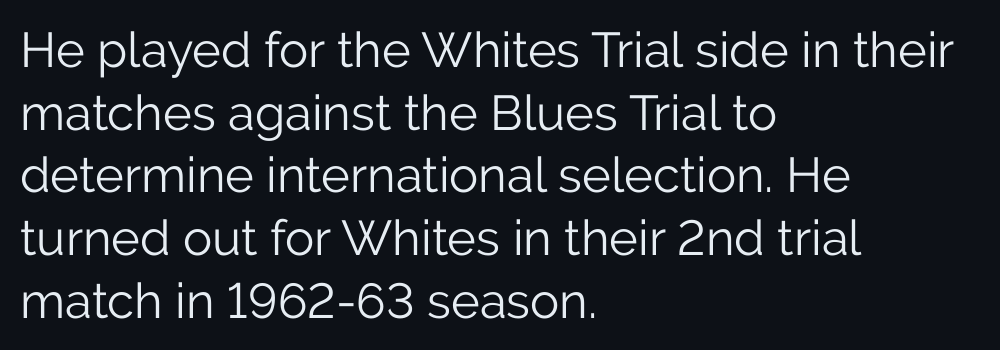
The image shows 49 px light sans-serif type, upright; set left-aligned, normal line spacing (1.28x), normal letter spacing, not underlined; low stroke contrast and a medium x-height.
